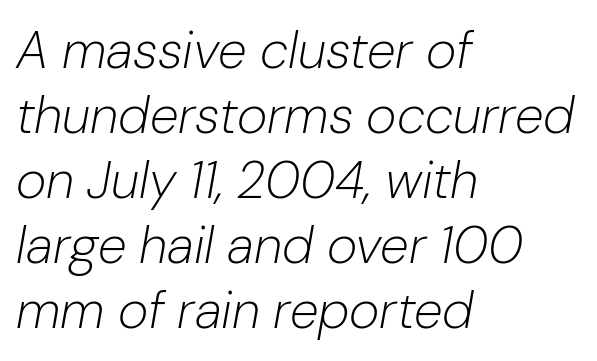
The image shows 52 px light type, italic (leaning right); set left-aligned, normal line spacing (1.25x), normal letter spacing, not underlined; low stroke contrast and a medium x-height.
